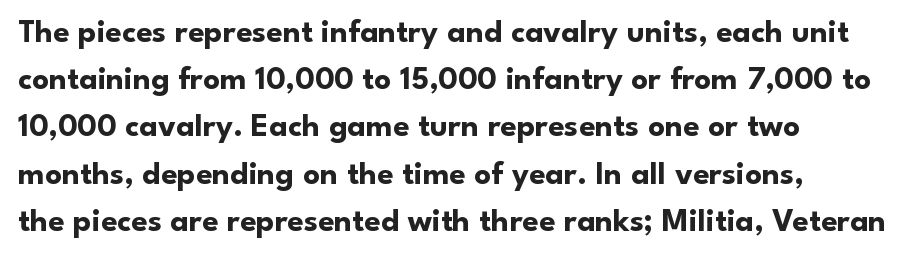
Q: Is the text bold? A: Yes.
Q: Is the text italic (slanted)? A: No, it is upright.
Q: Is the typeface a serif or a sans-serif typeface? A: Sans-serif.
Q: Is the text underlined? A: No.
Q: How is the paragraph aligned? A: Left-aligned.
Q: Is the spacing between letters normal or unusually wide? A: Normal.
Q: Is the spacing between lines tight, normal or loose? A: Normal.
Q: Width (condensed, normal, or wide)? A: Normal.
Q: Stroke contrast? A: Low.
Q: x-height? A: Small.
Q: Monospaced? A: No.
